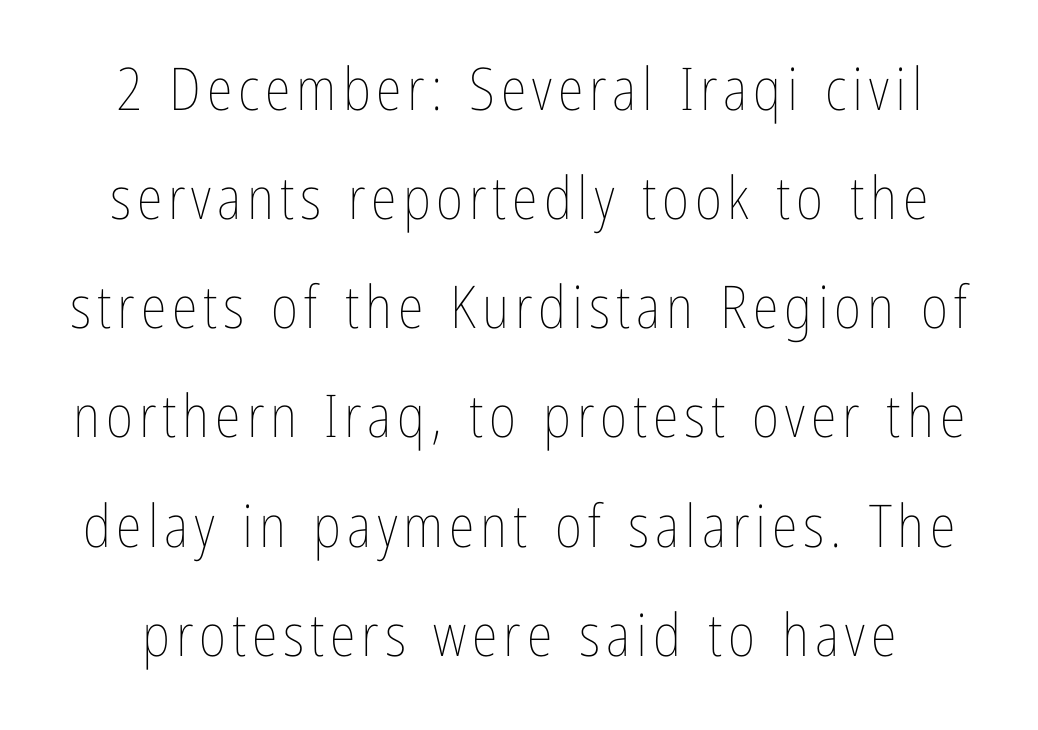
{"italic": "no", "bold": "no", "weight": "thin", "width": "condensed", "stroke_contrast": "low", "x_height": "medium", "monospaced": "no", "underline": "no", "line_spacing_ratio": 1.85, "glyph_px": 59}
